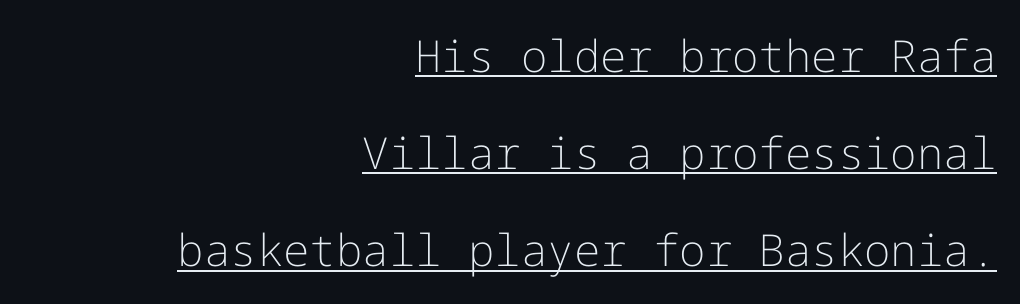
{"serif": "no", "italic": "no", "bold": "no", "weight": "light", "width": "normal", "stroke_contrast": "low", "x_height": "medium", "underline": "yes", "align": "right", "line_spacing": "loose", "line_spacing_ratio": 2.21, "letter_spacing": "normal", "letter_spacing_em": 0.0, "glyph_px": 44}
